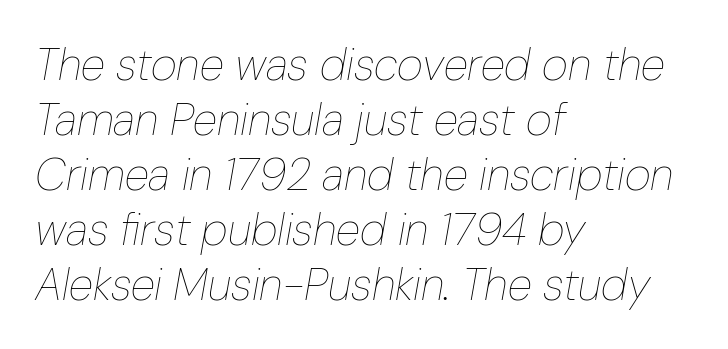
Q: Is the text bold? A: No.
Q: Is the text italic (slanted)? A: Yes, it leans right by about 10 degrees.
Q: Is the text underlined? A: No.
Q: How is the paragraph aligned? A: Left-aligned.
Q: Is the spacing between letters normal or unusually wide? A: Normal.
Q: Width (condensed, normal, or wide)? A: Condensed.
Q: Stroke contrast? A: Low.
Q: x-height? A: Medium.
Q: Monospaced? A: No.
